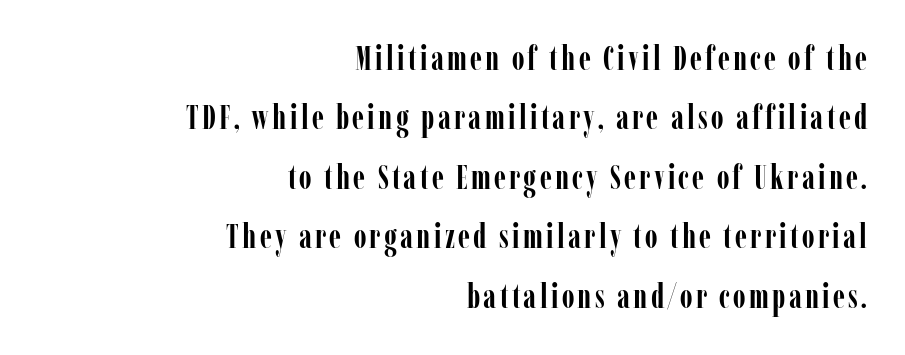
Q: Is the text bold? A: Yes.
Q: Is the text italic (slanted)? A: No, it is upright.
Q: Is the typeface a serif or a sans-serif typeface? A: Serif.
Q: Is the text underlined? A: No.
Q: How is the paragraph aligned? A: Right-aligned.
Q: Width (condensed, normal, or wide)? A: Condensed.
Q: Stroke contrast? A: Low.
Q: x-height? A: Medium.
Q: Monospaced? A: No.
